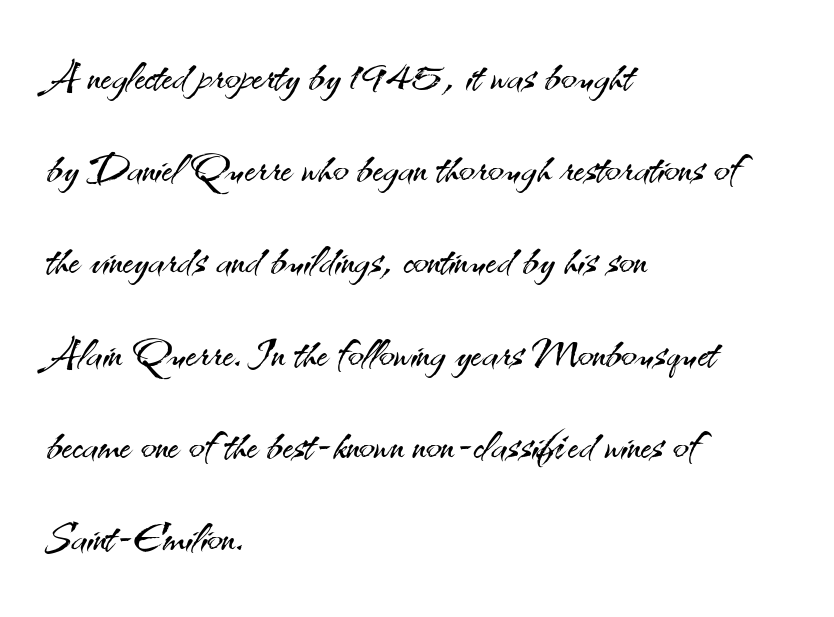
The cut favours lightness, reaching ordinary text weight at its darkest. Glance below the letters and you will spot only blank space. The letterforms sit shoulder to shoulder at normal distance. Does the copy run flush right? No — it runs flush left. The font family rendered here belongs to the sans-serif group.
